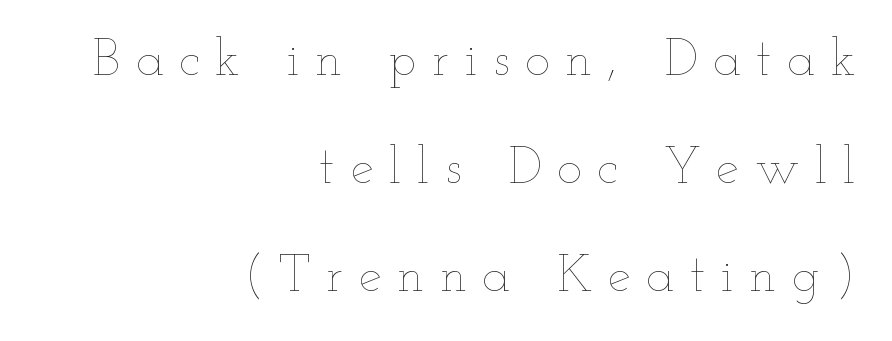
Q: Is the text bold? A: No.
Q: Is the text italic (slanted)? A: No, it is upright.
Q: Is the text underlined? A: No.
Q: How is the paragraph aligned? A: Right-aligned.
Q: Is the spacing between letters normal or unusually wide? A: Unusually wide.
Q: Is the spacing between lines tight, normal or loose? A: Loose.
Q: Width (condensed, normal, or wide)? A: Wide.
Q: Stroke contrast? A: Low.
Q: x-height? A: Small.
Q: Monospaced? A: No.
